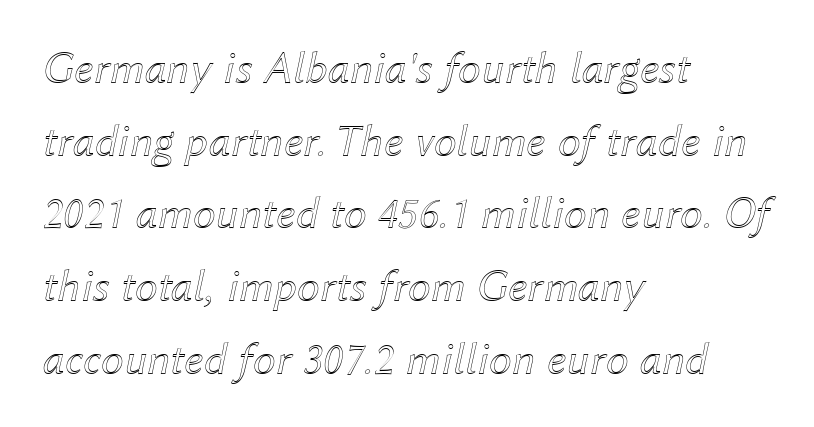
The image shows 46 px text type, italic (leaning right); set left-aligned, normal line spacing (1.58x), normal letter spacing, not underlined; a medium x-height.
